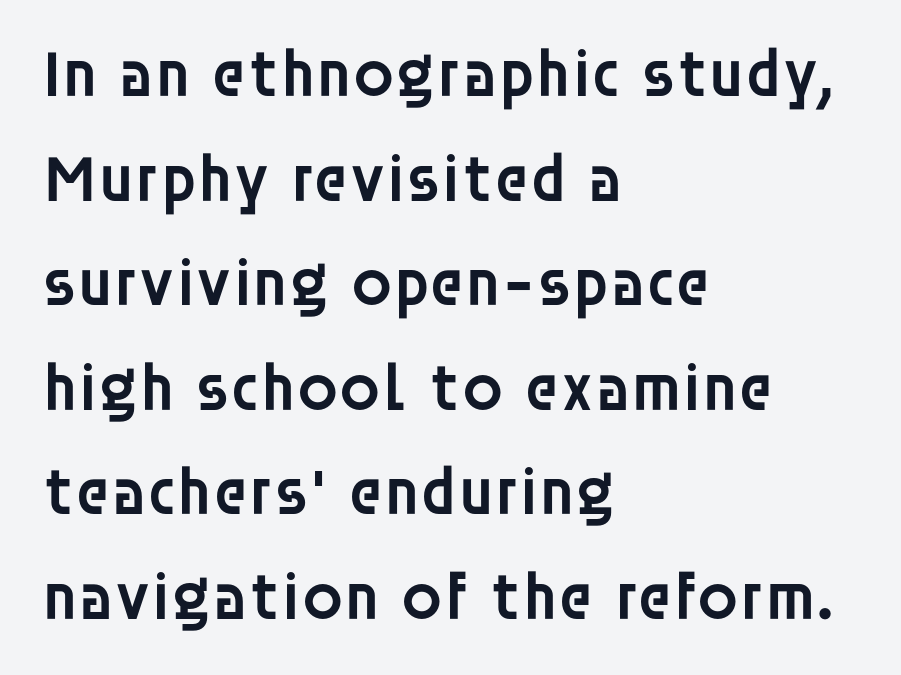
{"serif": "no", "italic": "no", "bold": "semi", "weight": "semibold", "width": "normal", "stroke_contrast": "low", "x_height": "large", "monospaced": "no", "underline": "no", "align": "left", "line_spacing": "normal", "line_spacing_ratio": 1.56, "letter_spacing": "normal", "letter_spacing_em": 0.0, "glyph_px": 67}
